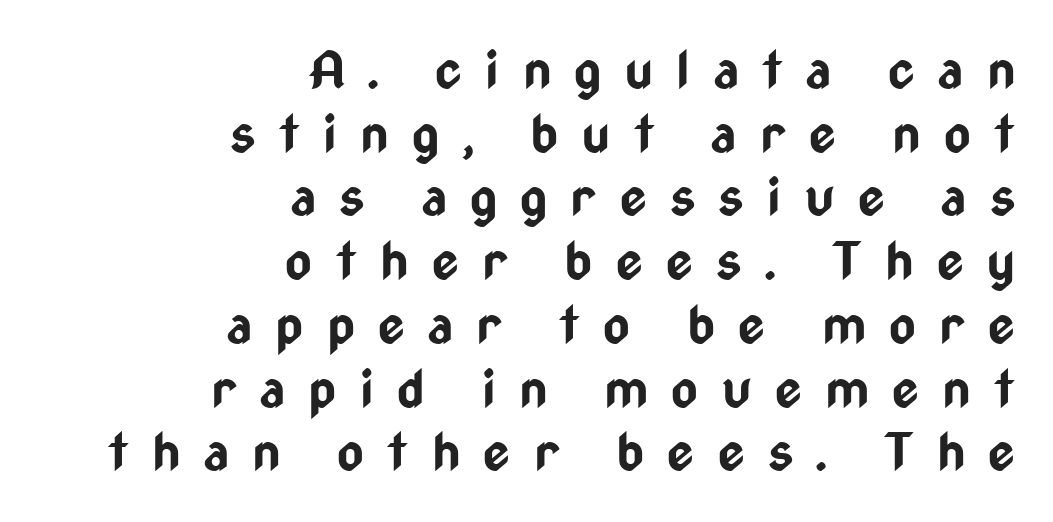
{"serif": "no", "italic": "no", "bold": "yes", "weight": "bold", "width": "condensed", "stroke_contrast": "low", "x_height": "medium", "monospaced": "no", "underline": "no", "align": "right", "line_spacing": "normal", "line_spacing_ratio": 1.25, "letter_spacing": "wide", "letter_spacing_em": 0.46, "glyph_px": 51}
